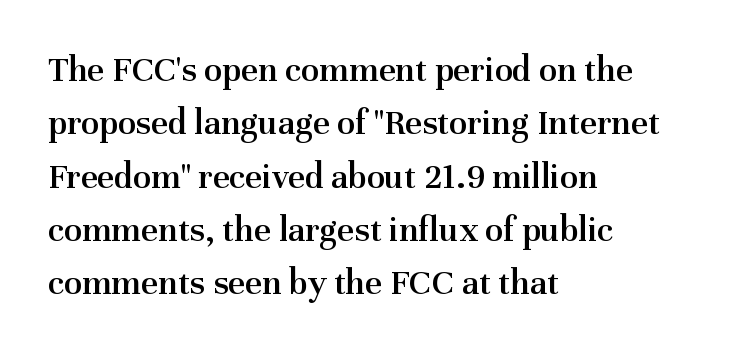
Q: Is the text bold? A: Semi-bold.
Q: Is the text italic (slanted)? A: No, it is upright.
Q: Is the typeface a serif or a sans-serif typeface? A: Serif.
Q: Is the text underlined? A: No.
Q: How is the paragraph aligned? A: Left-aligned.
Q: Is the spacing between letters normal or unusually wide? A: Normal.
Q: Is the spacing between lines tight, normal or loose? A: Normal.
Q: Width (condensed, normal, or wide)? A: Normal.
Q: Stroke contrast? A: Medium.
Q: x-height? A: Medium.
Q: Monospaced? A: No.
